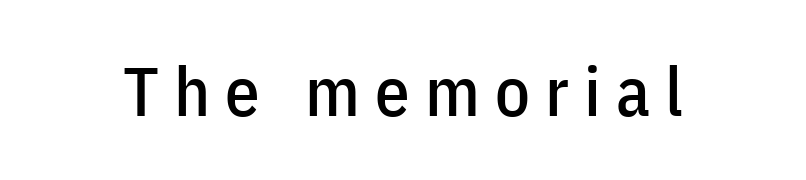
The image shows 69 px condensed sans-serif type, upright; set unusually wide letter spacing (+0.22 em), not underlined; low stroke contrast and a medium x-height.
